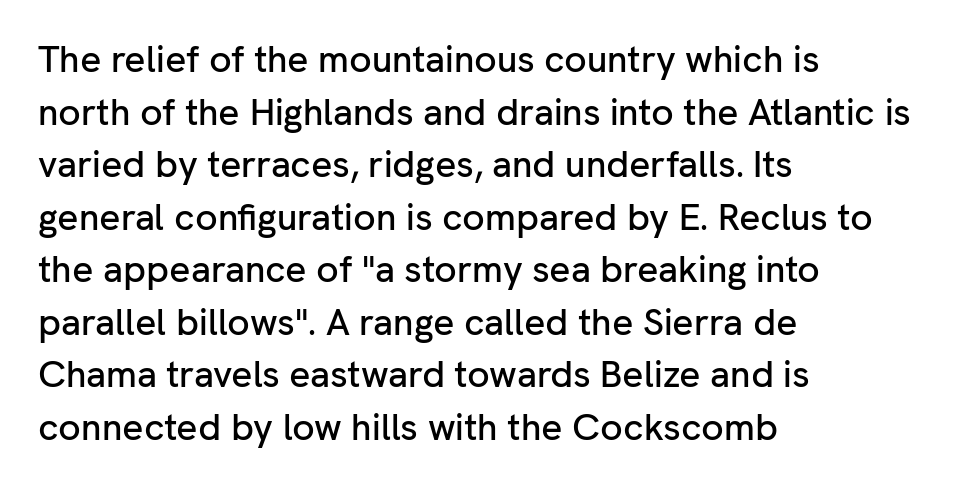
Anything drawn beneath the words? Only blank space. A sans-serif font was chosen for this passage. The type is set solid horizontally, with unmodified tracking. The rag falls on the right side of this text block. Varying glyph widths throughout — classic text-font behaviour.
